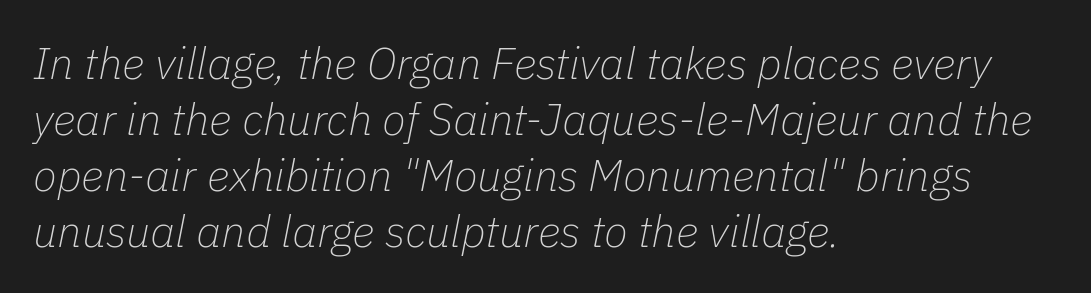
Q: Is the text bold? A: No.
Q: Is the text italic (slanted)? A: Yes, it leans right by about 11 degrees.
Q: Is the text underlined? A: No.
Q: How is the paragraph aligned? A: Left-aligned.
Q: Is the spacing between letters normal or unusually wide? A: Normal.
Q: Is the spacing between lines tight, normal or loose? A: Normal.
Q: Width (condensed, normal, or wide)? A: Normal.
Q: Stroke contrast? A: Low.
Q: x-height? A: Medium.
Q: Monospaced? A: No.
